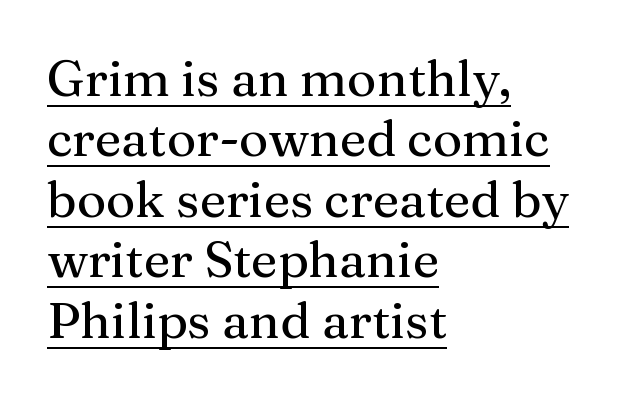
The image shows 50 px serif type, upright; set left-aligned, line spacing 1.21x, normal letter spacing, underlined; medium stroke contrast and a medium x-height.
